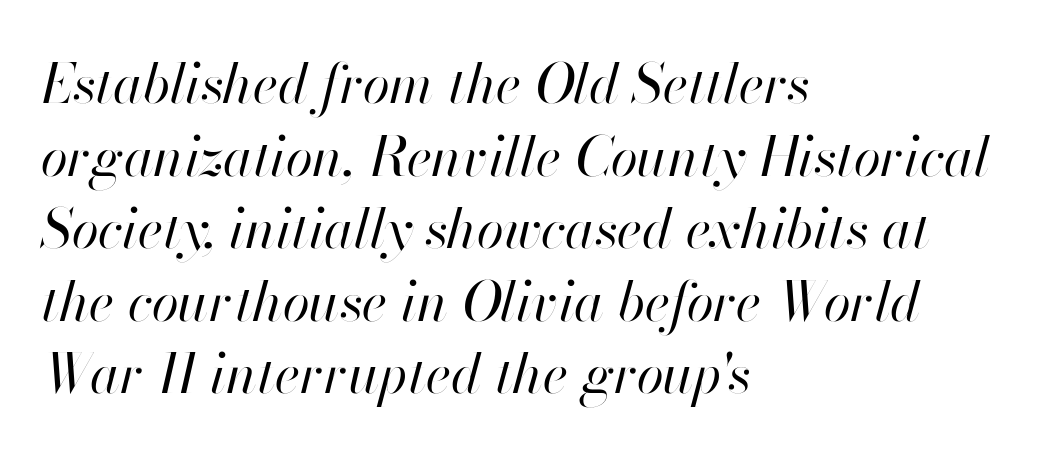
Q: Is the text bold? A: No.
Q: Is the text italic (slanted)? A: Yes, it leans right by about 13 degrees.
Q: Is the text underlined? A: No.
Q: How is the paragraph aligned? A: Left-aligned.
Q: Is the spacing between letters normal or unusually wide? A: Normal.
Q: Is the spacing between lines tight, normal or loose? A: Normal.
Q: Width (condensed, normal, or wide)? A: Normal.
Q: Stroke contrast? A: High.
Q: x-height? A: Small.
Q: Monospaced? A: No.
